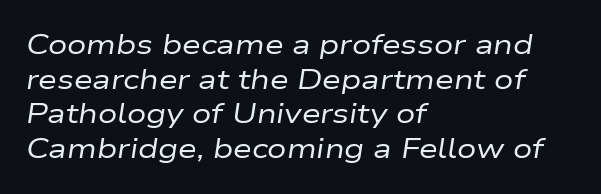
{"italic": "yes", "lean": "right", "slant_degrees": 9, "bold": "no", "underline": "no", "align": "left", "line_spacing": "normal", "line_spacing_ratio": 1.28, "letter_spacing": "normal", "letter_spacing_em": 0.0, "glyph_px": 27}
